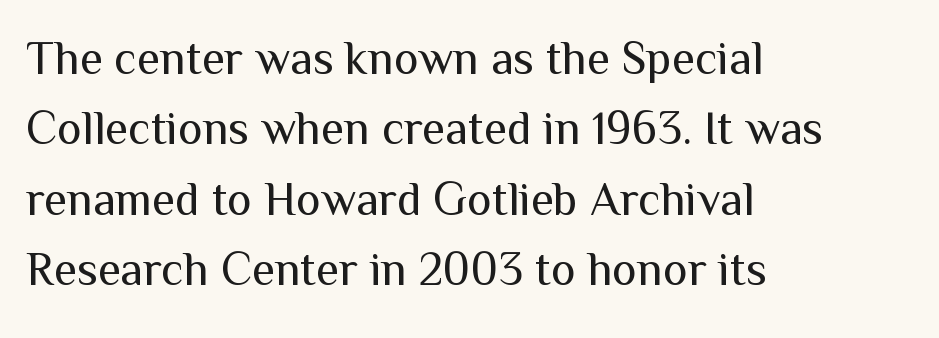
The image shows 47 px regular-weight sans-serif type, upright; set left-aligned, normal line spacing (1.5x), normal letter spacing, not underlined; medium stroke contrast and a medium x-height.
